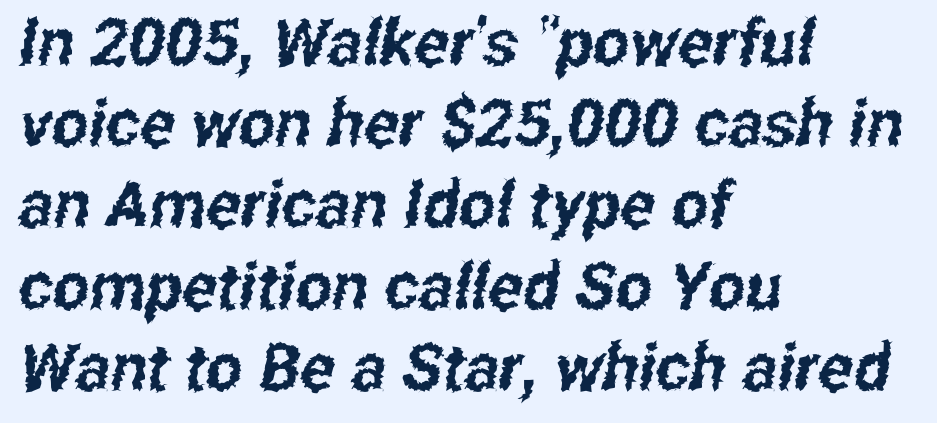
Q: Is the typeface a serif or a sans-serif typeface? A: Sans-serif.
Q: Is the text underlined? A: No.
Q: How is the paragraph aligned? A: Left-aligned.
Q: Is the spacing between letters normal or unusually wide? A: Normal.
Q: Is the spacing between lines tight, normal or loose? A: Normal.
Q: Width (condensed, normal, or wide)? A: Condensed.
Q: Stroke contrast? A: Low.
Q: x-height? A: Medium.
Q: Monospaced? A: No.
